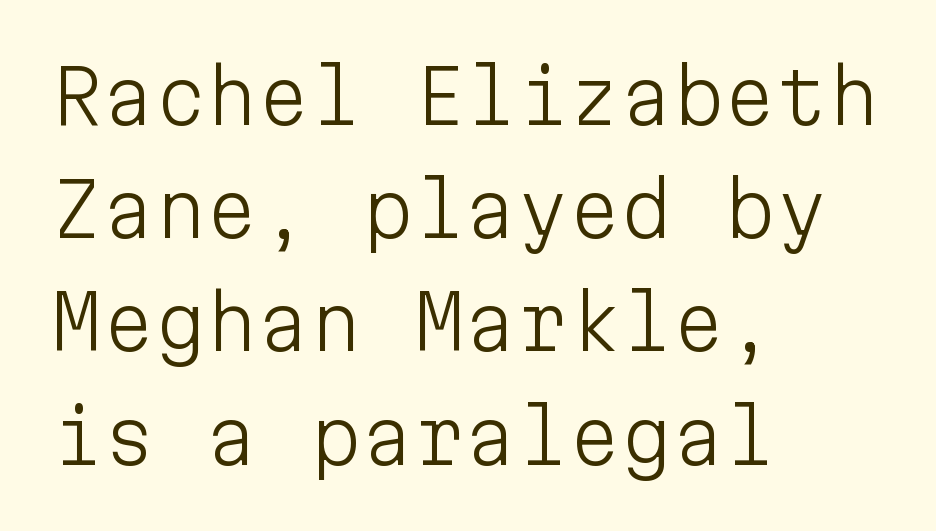
The image shows 74 px light sans-serif type, upright, monospaced; set left-aligned, normal line spacing (1.53x), normal letter spacing, not underlined; low stroke contrast and a medium x-height.
